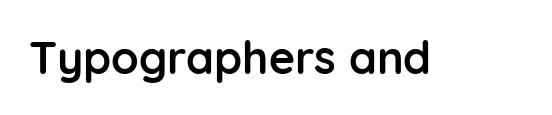
The string is rendered with underlining switched off. These lines carry a lot of weight — the face is fully bold. This sample has the flowing, uneven cadence of proportional lettering. In terms of letterspacing, this is plain default setting.
